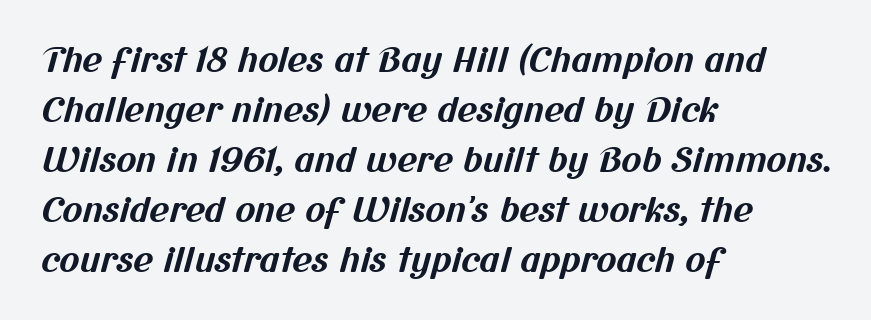
The image shows 34 px bold sans-serif type; set left-aligned, normal line spacing (1.47x), normal letter spacing, not underlined; medium stroke contrast and a medium x-height.
